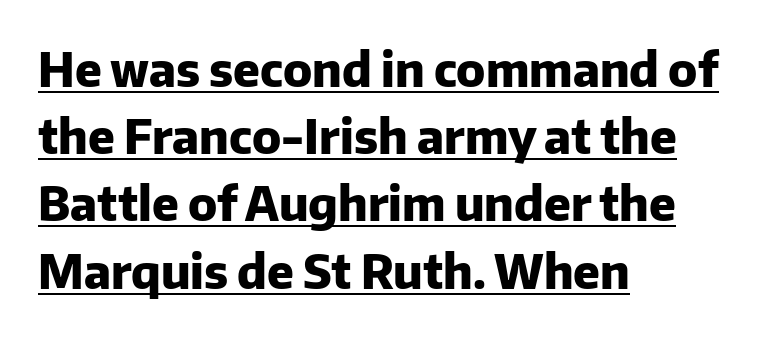
{"serif": "no", "italic": "no", "bold": "yes", "weight": "heavy", "width": "normal", "stroke_contrast": "low", "x_height": "medium", "monospaced": "no", "underline": "yes", "align": "left", "line_spacing": "normal", "line_spacing_ratio": 1.43, "letter_spacing": "normal", "letter_spacing_em": 0.0, "glyph_px": 47}
